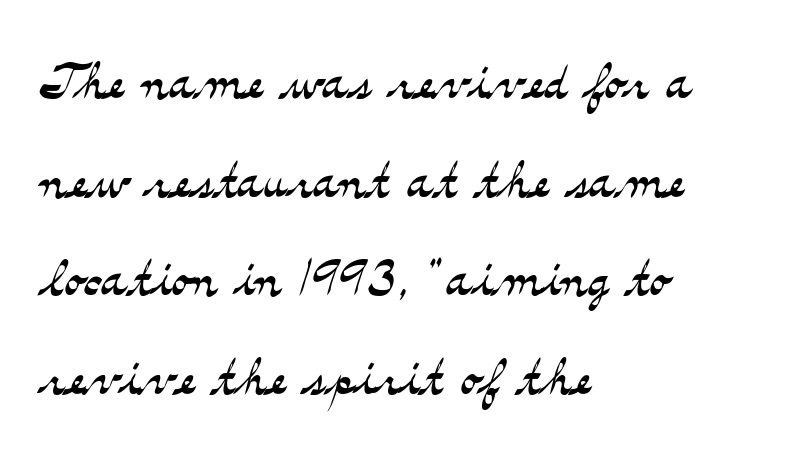
The image shows 69 px light, wide serif type; set left-aligned, normal line spacing (1.43x), normal letter spacing, not underlined; medium stroke contrast and a small x-height.
